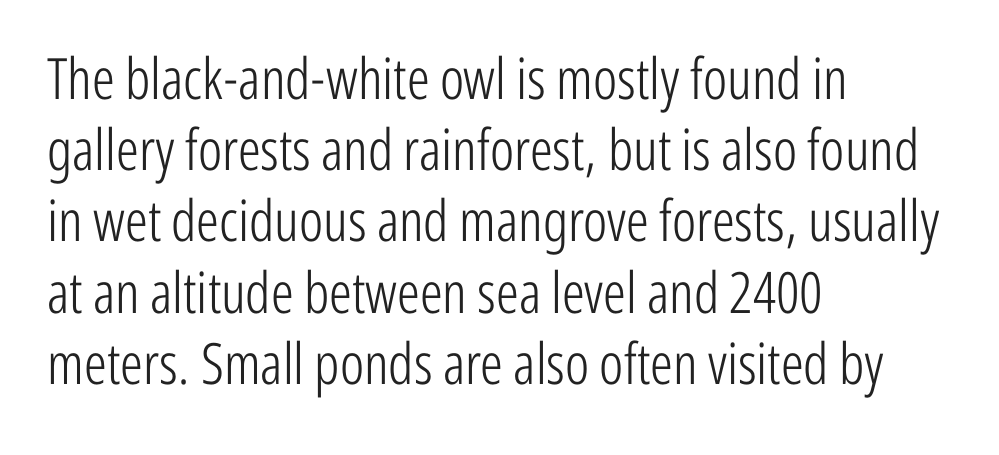
Q: Is the text bold? A: No.
Q: Is the text italic (slanted)? A: No, it is upright.
Q: Is the typeface a serif or a sans-serif typeface? A: Sans-serif.
Q: Is the text underlined? A: No.
Q: How is the paragraph aligned? A: Left-aligned.
Q: Is the spacing between letters normal or unusually wide? A: Normal.
Q: Is the spacing between lines tight, normal or loose? A: Normal.
Q: Width (condensed, normal, or wide)? A: Condensed.
Q: Stroke contrast? A: Low.
Q: x-height? A: Medium.
Q: Monospaced? A: No.
